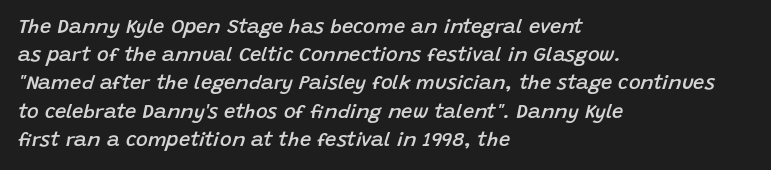
No extra tracking has been applied to these lines. Caption: semibold face, moderately heavy strokes. Descenders hang freely into open space. Every character sits at an angle, as italics do. The passage shown stacks its lines at a standard gap. In CSS terms this would be text-align: left.
